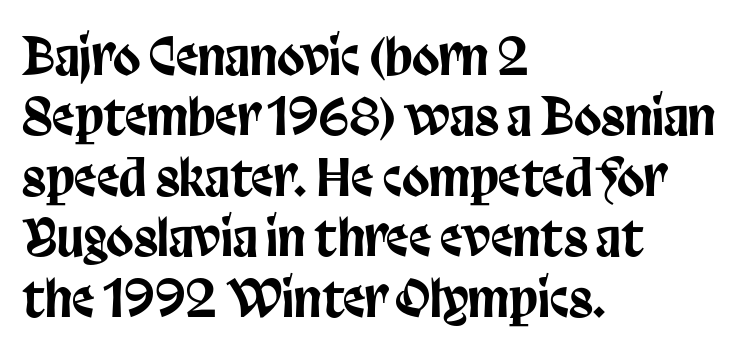
Descender tails drop into unmarked territory. Note the varied advance widths — an 'i' is clearly narrower than an 'm'. Classification — sans serif. This sample uses an upright cut, with every glyph sitting square on the baseline. The setting favours the left margin, as ordinary paragraphs usually do. The letters sit at their default tracking, neither squeezed nor spread.
